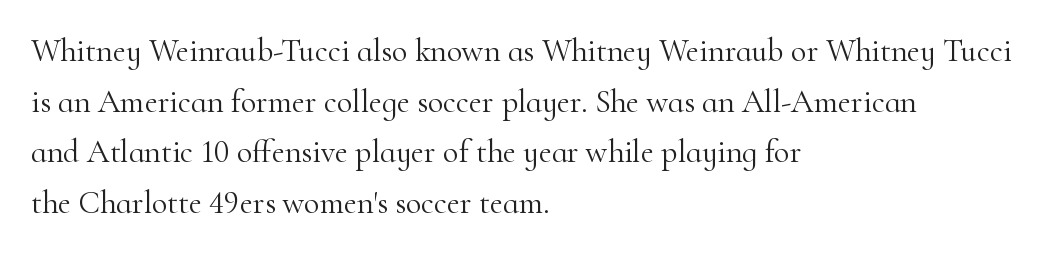
{"serif": "yes", "italic": "no", "bold": "no", "weight": "light", "width": "normal", "stroke_contrast": "high", "x_height": "small", "monospaced": "no", "underline": "no", "align": "left", "line_spacing": "normal", "line_spacing_ratio": 1.58, "letter_spacing": "normal", "letter_spacing_em": 0.0, "glyph_px": 32}
